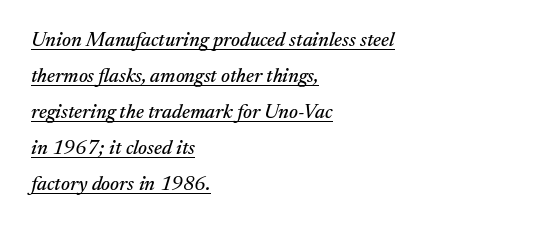
Q: Is the text italic (slanted)? A: Yes, it leans right by about 17 degrees.
Q: Is the text underlined? A: Yes.
Q: How is the paragraph aligned? A: Left-aligned.
Q: Is the spacing between letters normal or unusually wide? A: Normal.
